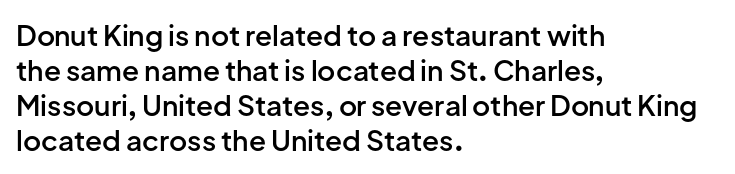
The image shows 28 px semibold sans-serif type, upright; set left-aligned, normal line spacing (1.25x), normal letter spacing, not underlined; low stroke contrast and a medium x-height.
